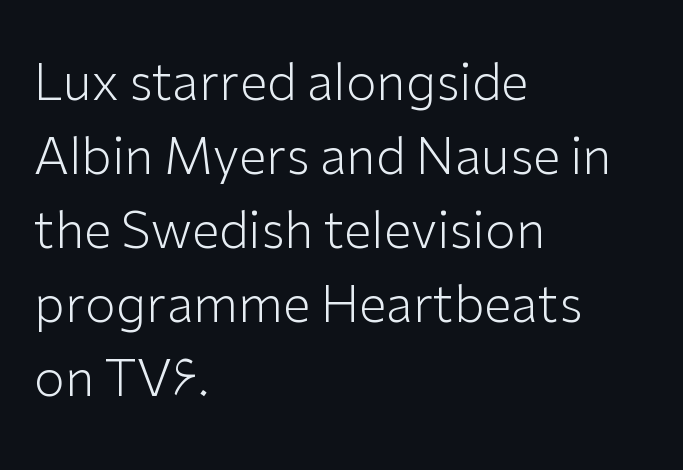
The image shows 50 px light sans-serif type, upright; set left-aligned, normal line spacing (1.48x), normal letter spacing, not underlined; low stroke contrast and a medium x-height.
